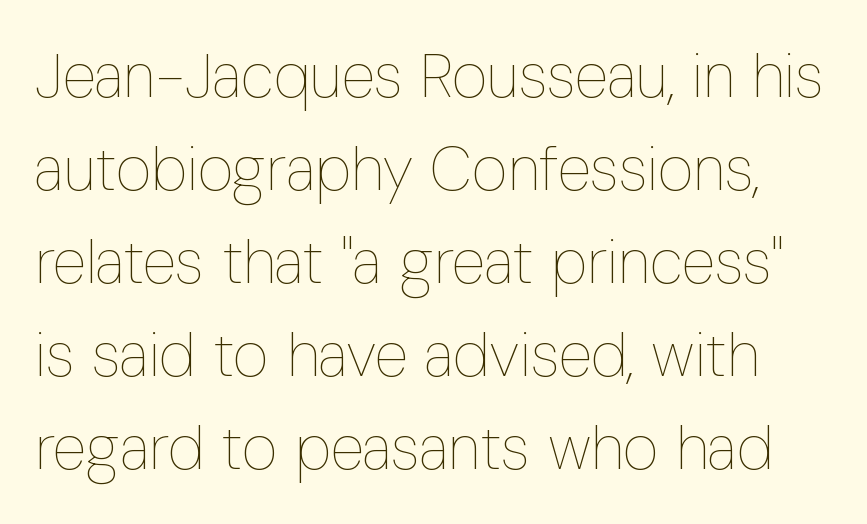
Q: Is the text bold? A: No.
Q: Is the text italic (slanted)? A: No, it is upright.
Q: Is the text underlined? A: No.
Q: Is the spacing between letters normal or unusually wide? A: Normal.
Q: Is the spacing between lines tight, normal or loose? A: Normal.
Q: Width (condensed, normal, or wide)? A: Condensed.
Q: Stroke contrast? A: Low.
Q: x-height? A: Medium.
Q: Monospaced? A: No.
